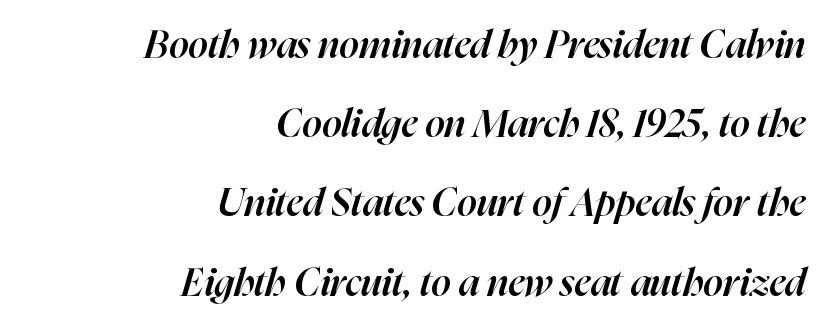
{"italic": "yes", "lean": "right", "slant_degrees": 16, "bold": "semi", "weight": "semibold", "width": "normal", "stroke_contrast": "high", "x_height": "medium", "monospaced": "no", "underline": "no", "align": "right", "line_spacing": "loose", "line_spacing_ratio": 2.03, "letter_spacing": "normal", "letter_spacing_em": 0.0, "glyph_px": 39}
